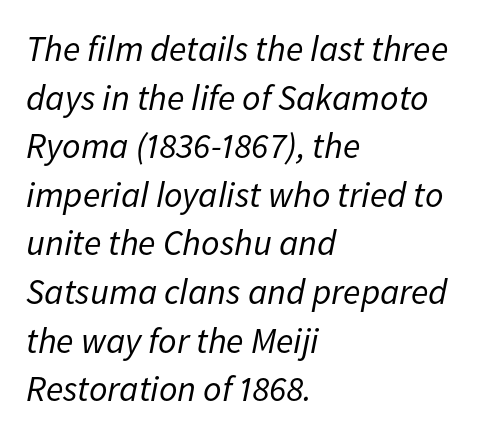
{"italic": "yes", "lean": "right", "slant_degrees": 11, "bold": "no", "weight": "regular", "width": "normal", "stroke_contrast": "low", "x_height": "medium", "monospaced": "no", "underline": "no", "align": "left", "line_spacing": "normal", "line_spacing_ratio": 1.35, "letter_spacing": "normal", "letter_spacing_em": 0.0, "glyph_px": 36}
